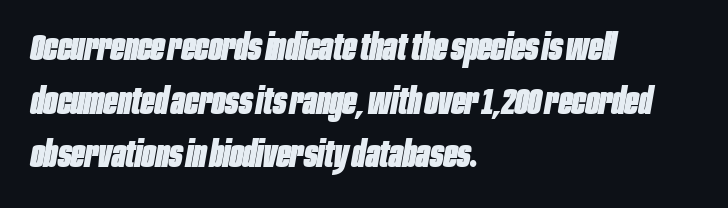
The image shows 36 px heavy, condensed type, italic (leaning right); set left-aligned, normal line spacing (1.49x), normal letter spacing, not underlined; low stroke contrast and a large x-height.
